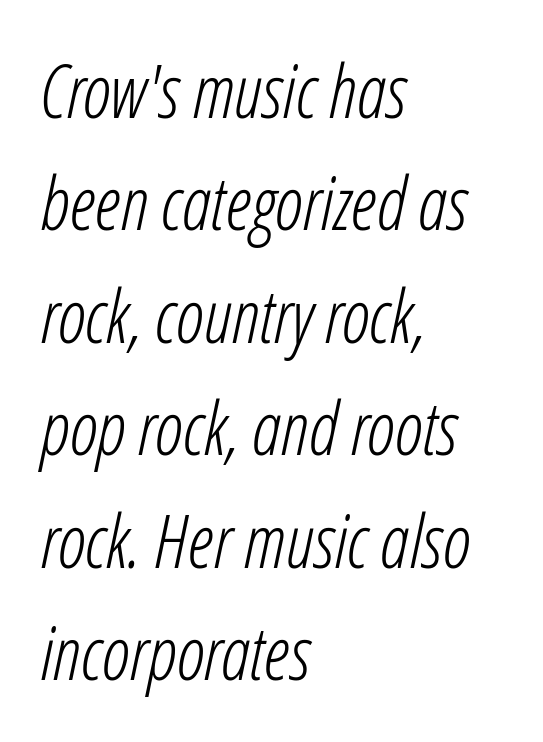
Q: Is the text bold? A: No.
Q: Is the text italic (slanted)? A: Yes, it leans right by about 12 degrees.
Q: Is the text underlined? A: No.
Q: How is the paragraph aligned? A: Left-aligned.
Q: Is the spacing between letters normal or unusually wide? A: Normal.
Q: Is the spacing between lines tight, normal or loose? A: Normal.
Q: Width (condensed, normal, or wide)? A: Condensed.
Q: Stroke contrast? A: Low.
Q: x-height? A: Medium.
Q: Monospaced? A: No.
